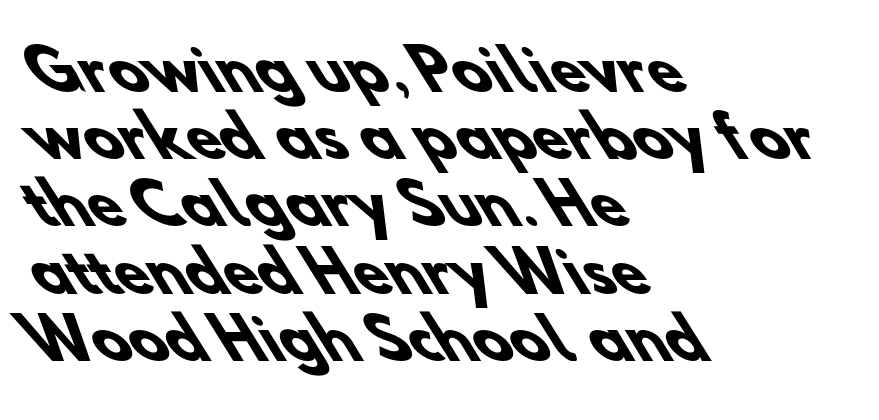
Layout note: lines flush left. Check under the words: just untouched page. The font is running at its bold setting. Varying glyph widths throughout — classic text-font behaviour.
